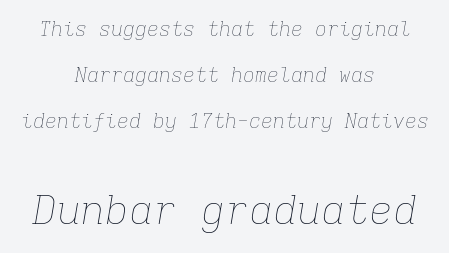
The image shows 40 px thin type, italic (leaning right), monospaced; set centered, loose line spacing (2.29x), normal letter spacing, not underlined; the second (bottom) block is 2.0x larger; low stroke contrast and a medium x-height.
